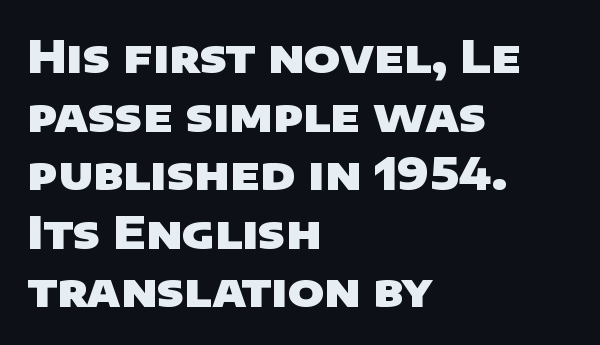
Between one letter and the next there's only the usual sliver of space. Its strokes are broad and dark, the hallmark of bold type. A typesetter would call this leading conventional body-copy spacing. This sample uses a sans-serif face. Note the varied advance widths — an 'i' is clearly narrower than an 'm'. The passage shown is not underscored anywhere.
